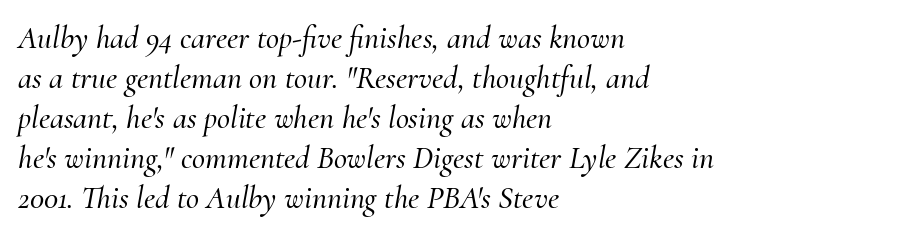
Every row of glyphs begins at an identical x-position on the left. Nothing unusual about the tracking: characters are spaced as the font intends. Each row of text sits above clean, open space. Baseline-to-baseline distance is the conventional proportion of letter height. The passage shown leans; its letterforms are oblique.
